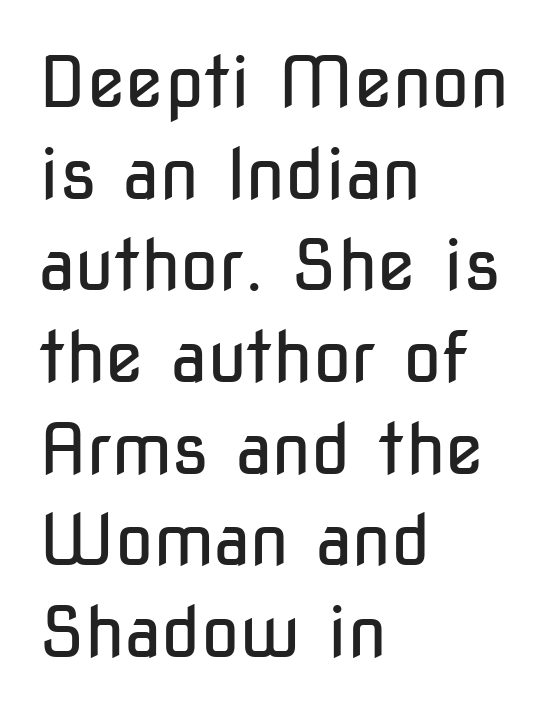
Students, observe: this is what conventionally led text looks like. These lines are rendered in a variable-pitch font. One-word summary of the alignment: left. The lettering holds an erect, upright posture throughout. The face used here is a sans, in the tradition of grotesques and geometrics. Stems here are at most as thick as an everyday book face.
